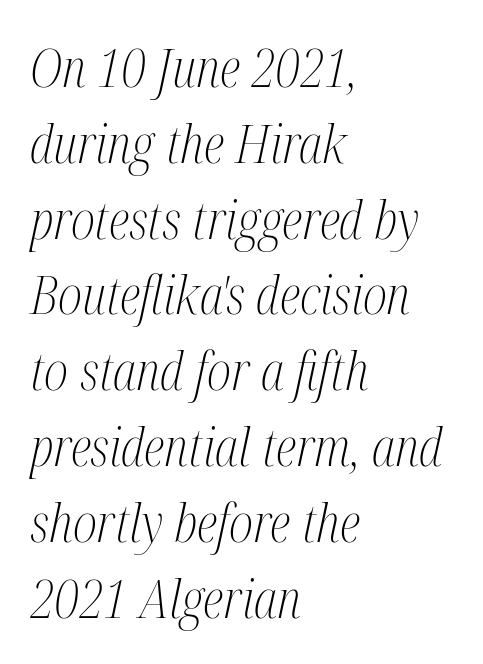
The image shows 53 px light, condensed serif type, italic (leaning right); set left-aligned, normal line spacing (1.43x), normal letter spacing, not underlined; medium stroke contrast and a medium x-height.
